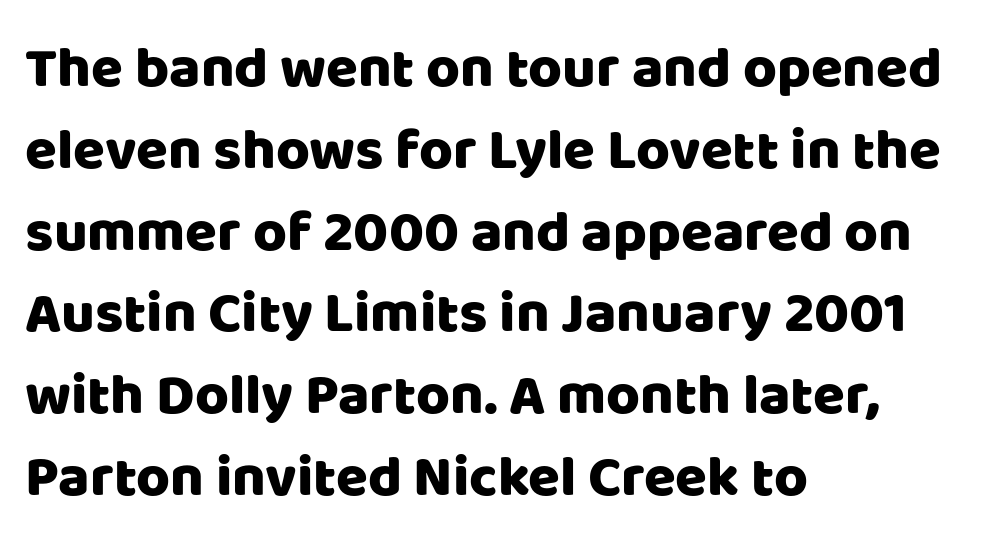
{"serif": "no", "italic": "no", "width": "normal", "stroke_contrast": "low", "x_height": "large", "monospaced": "no", "underline": "no", "align": "left", "line_spacing": "normal", "line_spacing_ratio": 1.41, "letter_spacing": "normal", "letter_spacing_em": 0.0, "glyph_px": 58}
